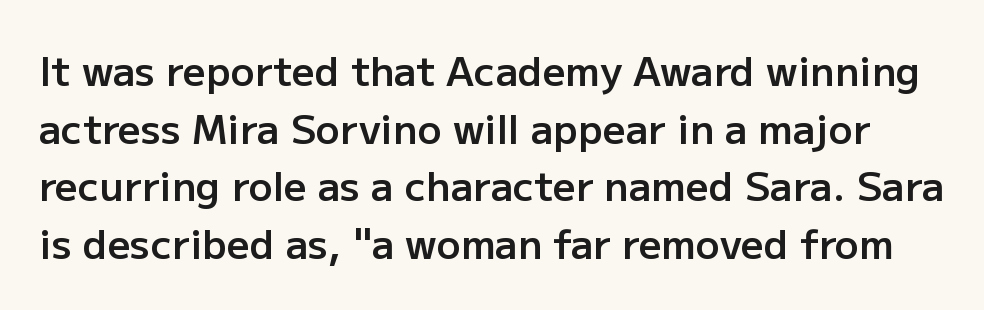
{"serif": "no", "italic": "no", "bold": "semi", "weight": "semibold", "width": "normal", "stroke_contrast": "low", "x_height": "medium", "monospaced": "no", "underline": "no", "line_spacing": "normal", "line_spacing_ratio": 1.44, "letter_spacing": "normal", "letter_spacing_em": 0.0, "glyph_px": 40}
